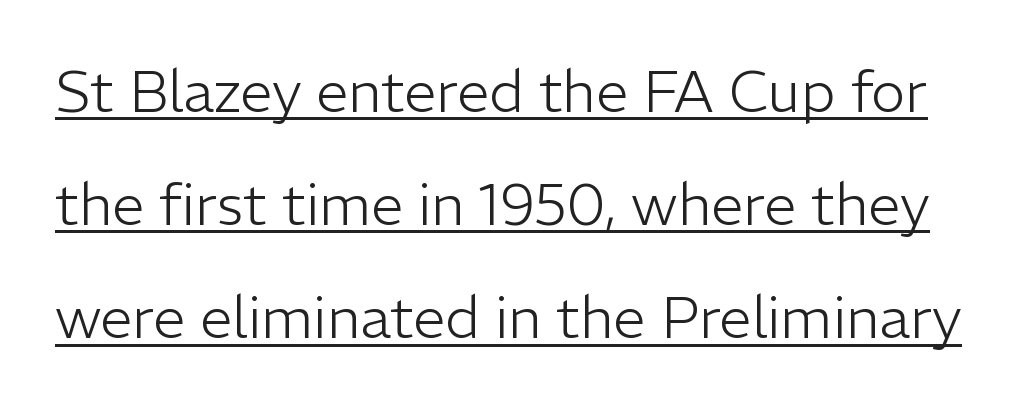
Q: Is the text bold? A: No.
Q: Is the text italic (slanted)? A: No, it is upright.
Q: Is the typeface a serif or a sans-serif typeface? A: Sans-serif.
Q: Is the text underlined? A: Yes.
Q: Is the spacing between letters normal or unusually wide? A: Normal.
Q: Is the spacing between lines tight, normal or loose? A: Loose.
Q: Width (condensed, normal, or wide)? A: Normal.
Q: Stroke contrast? A: Low.
Q: x-height? A: Medium.
Q: Monospaced? A: No.
